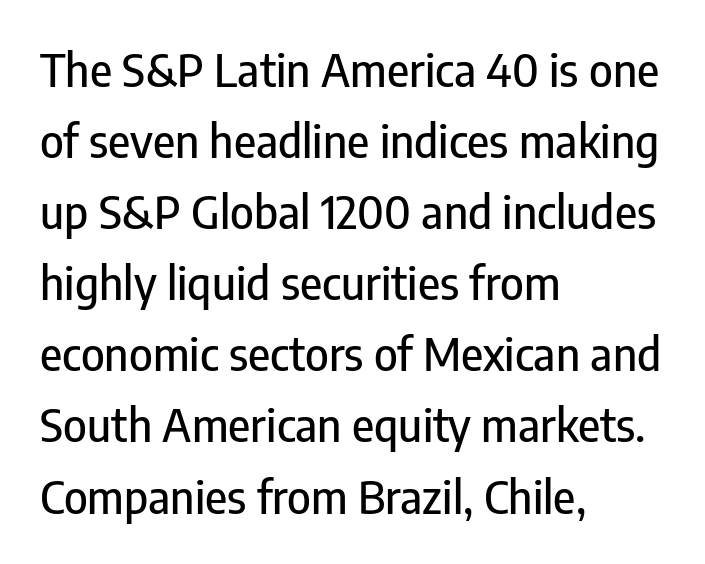
{"serif": "no", "italic": "no", "width": "condensed", "stroke_contrast": "low", "x_height": "medium", "monospaced": "no", "underline": "no", "align": "left", "line_spacing": "normal", "line_spacing_ratio": 1.58, "letter_spacing": "normal", "letter_spacing_em": 0.0, "glyph_px": 45}
